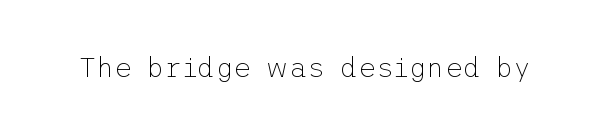
Q: Is the text bold? A: No.
Q: Is the text italic (slanted)? A: No, it is upright.
Q: Is the typeface a serif or a sans-serif typeface? A: Sans-serif.
Q: Is the text underlined? A: No.
Q: Is the spacing between letters normal or unusually wide? A: Normal.
Q: Width (condensed, normal, or wide)? A: Normal.
Q: Stroke contrast? A: Low.
Q: x-height? A: Medium.
